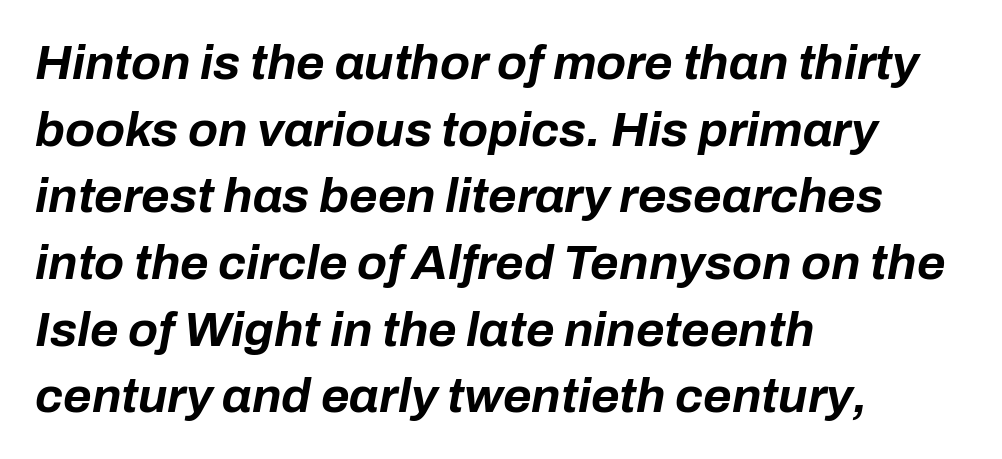
{"italic": "yes", "lean": "right", "slant_degrees": 10, "bold": "yes", "weight": "bold", "width": "normal", "stroke_contrast": "low", "x_height": "medium", "monospaced": "no", "underline": "no", "align": "left", "line_spacing": "normal", "line_spacing_ratio": 1.36, "letter_spacing": "normal", "letter_spacing_em": 0.0, "glyph_px": 49}
